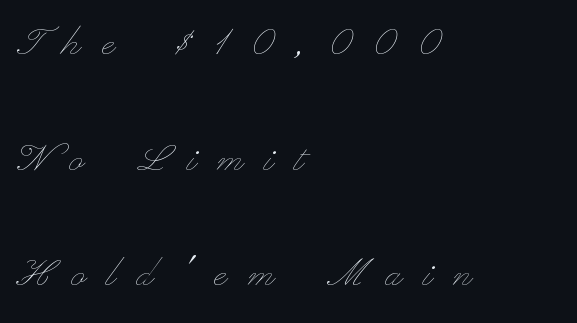
The image shows 48 px thin, wide type; set left-aligned, loose line spacing (2.41x), unusually wide letter spacing (+0.44 em), not underlined; low stroke contrast and a small x-height.
